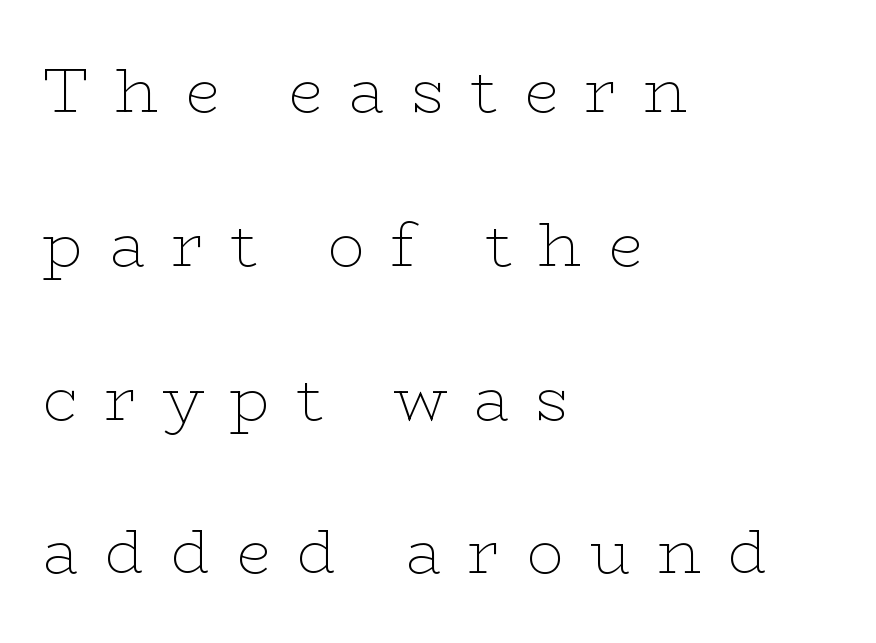
{"serif": "yes", "italic": "no", "bold": "no", "weight": "thin", "width": "wide", "stroke_contrast": "low", "x_height": "medium", "monospaced": "no", "underline": "no", "align": "left", "line_spacing": "loose", "line_spacing_ratio": 2.48, "letter_spacing": "wide", "letter_spacing_em": 0.42, "glyph_px": 62}
